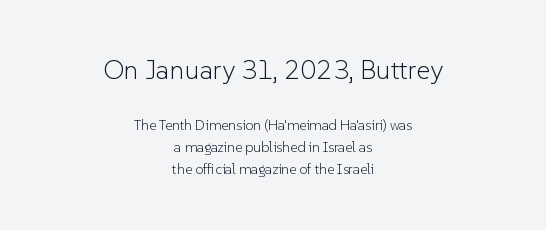
The image shows 27 px text type, upright; set centered, normal line spacing (1.57x), normal letter spacing, not underlined; the first (top) block is 1.93x larger.
